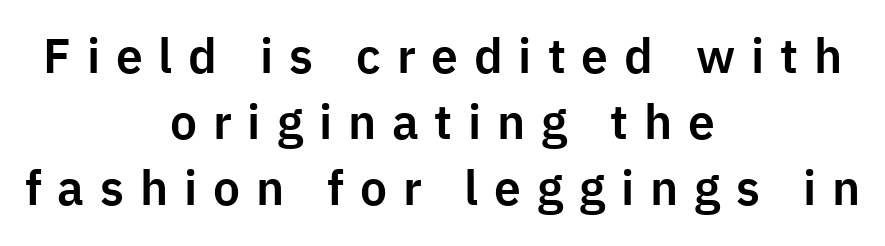
These lines are composed in type without serifs. Rows of type keep a routine distance in the vertical direction. The letters advance in unequal steps, a hallmark of proportional type. Centered paragraph, ragged on both sides.
